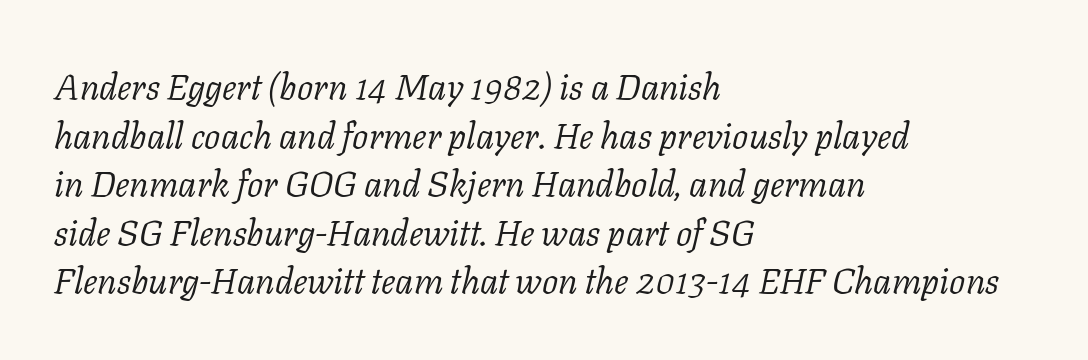
{"serif": "yes", "italic": "yes", "lean": "right", "slant_degrees": 11, "bold": "no", "weight": "light", "width": "normal", "stroke_contrast": "low", "x_height": "medium", "monospaced": "no", "underline": "no", "align": "left", "line_spacing": "normal", "line_spacing_ratio": 1.35, "letter_spacing": "normal", "letter_spacing_em": 0.0, "glyph_px": 36}
